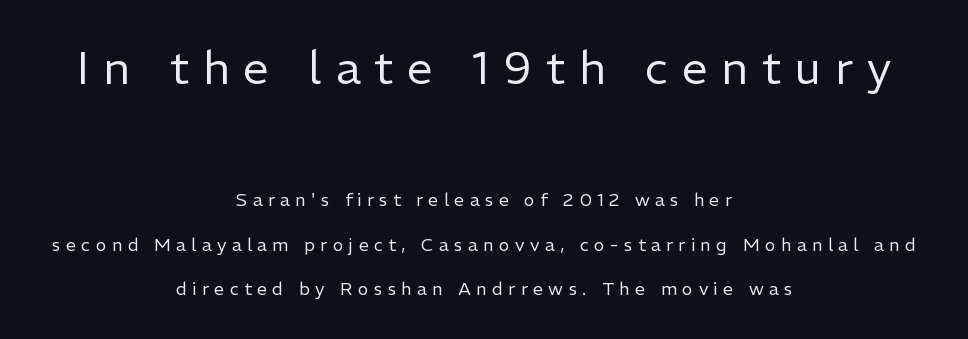
{"serif": "no", "italic": "no", "bold": "no", "weight": "regular", "width": "normal", "stroke_contrast": "low", "x_height": "medium", "monospaced": "no", "underline": "no", "align": "center", "line_spacing": "loose", "line_spacing_ratio": 2.47, "letter_spacing": "wide", "letter_spacing_em": 0.3, "larger_block": "first", "size_ratio": 2.56, "glyph_px": 46}
